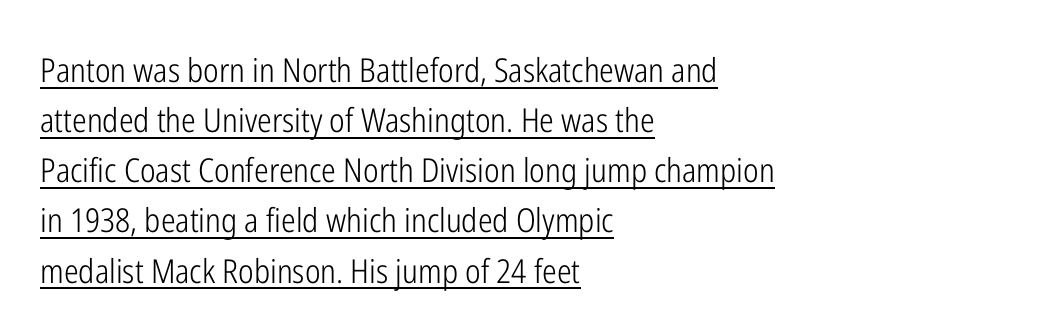
{"serif": "no", "italic": "no", "bold": "no", "weight": "light", "width": "condensed", "stroke_contrast": "low", "x_height": "medium", "monospaced": "no", "underline": "yes", "align": "left", "line_spacing": "normal", "line_spacing_ratio": 1.52, "letter_spacing": "normal", "letter_spacing_em": 0.0, "glyph_px": 33}
